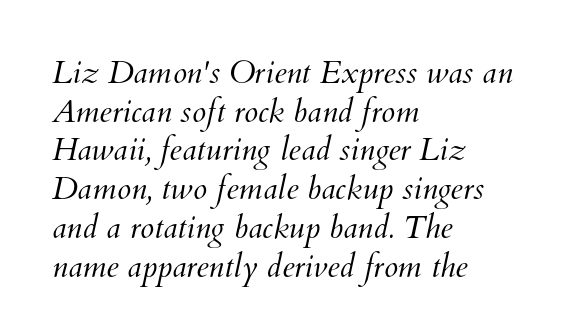
Line beginnings align vertically; line endings do not. Descender tails drop into unmarked territory. Think of a printed novel: that variable character pitch is what you see here. Words appear dense and cohesive because spacing is normal. This reads as an unemphasized weight, regular at the heaviest.
